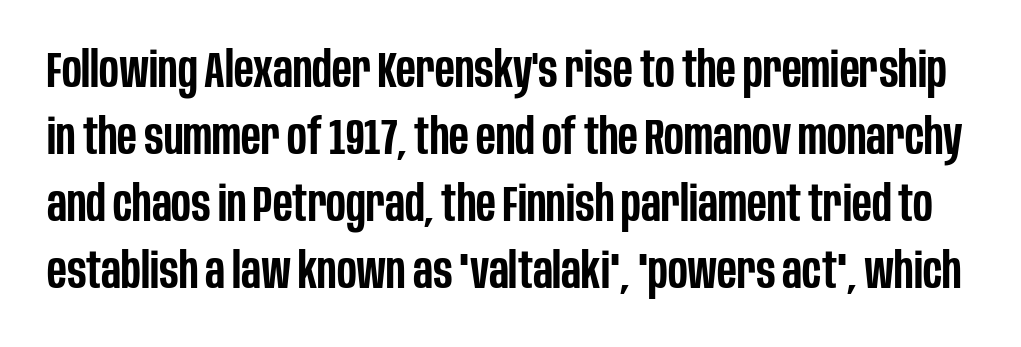
Q: Is the text bold? A: Semi-bold.
Q: Is the text italic (slanted)? A: No, it is upright.
Q: Is the typeface a serif or a sans-serif typeface? A: Sans-serif.
Q: Is the text underlined? A: No.
Q: Is the spacing between letters normal or unusually wide? A: Normal.
Q: Is the spacing between lines tight, normal or loose? A: Normal.
Q: Width (condensed, normal, or wide)? A: Condensed.
Q: Stroke contrast? A: Low.
Q: x-height? A: Large.
Q: Monospaced? A: No.
